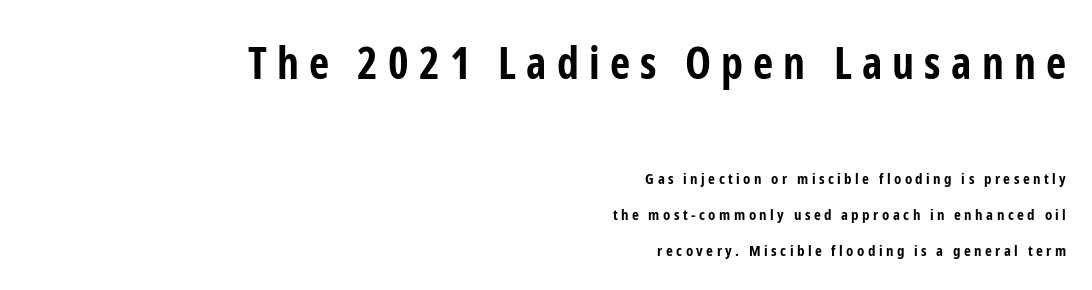
Successive baselines arrive slowly, with a big drop between each. The face used here has the dense, thick strokes of a bold. These lines are rendered in a variable-pitch font. Type size steps down from the first block to the second.
